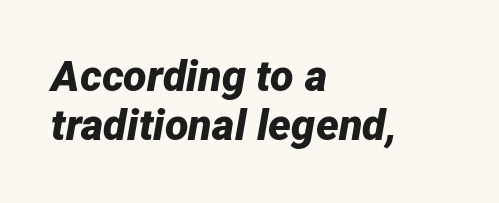
The image shows 43 px bold type, italic (leaning right); set left-aligned, tight line spacing (1.14x), normal letter spacing, not underlined; low stroke contrast and a medium x-height.
